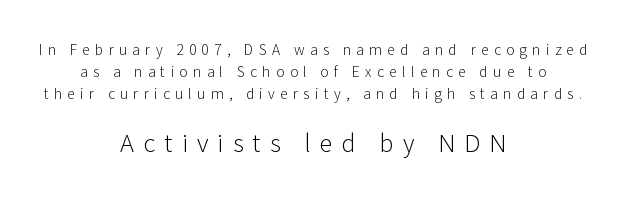
{"italic": "no", "bold": "no", "underline": "no", "align": "center", "line_spacing": "normal", "line_spacing_ratio": 1.58, "letter_spacing": "wide", "letter_spacing_em": 0.38, "larger_block": "second", "size_ratio": 1.71, "glyph_px": 24}
